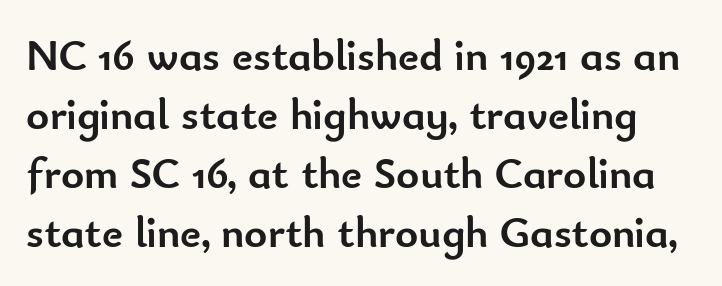
The image shows 44 px semibold sans-serif type, upright; set normal line spacing (1.34x), normal letter spacing, not underlined; low stroke contrast and a small x-height.
